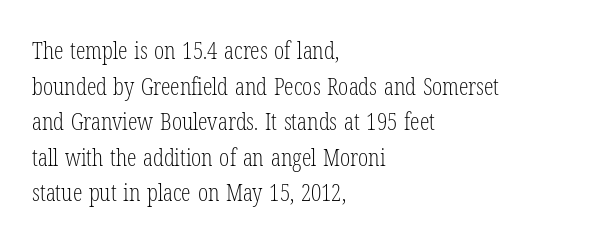
No italicization has been applied; the sample stays upright. Each line starts at the same left margin while the right side varies. Weight: regular or lighter. Compared with typical paragraphs, the rows here are spaced about the same. No extra tracking has been applied to these lines. Any mark beneath the type? The region is blank.
